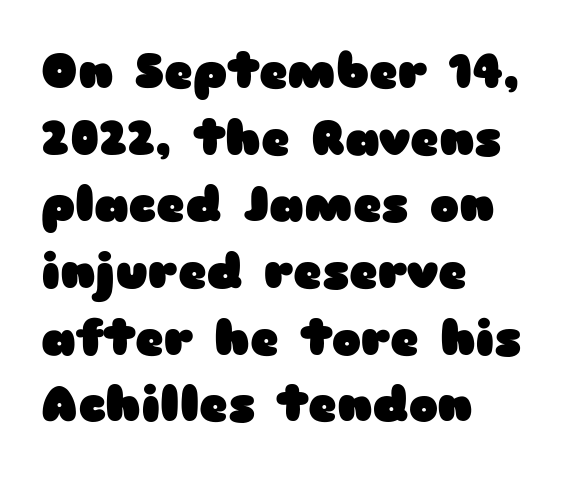
Q: Is the text bold? A: Yes.
Q: Is the text italic (slanted)? A: No, it is upright.
Q: Is the typeface a serif or a sans-serif typeface? A: Sans-serif.
Q: Is the text underlined? A: No.
Q: How is the paragraph aligned? A: Left-aligned.
Q: Is the spacing between letters normal or unusually wide? A: Normal.
Q: Is the spacing between lines tight, normal or loose? A: Normal.
Q: Width (condensed, normal, or wide)? A: Wide.
Q: Stroke contrast? A: Low.
Q: x-height? A: Medium.
Q: Monospaced? A: No.
